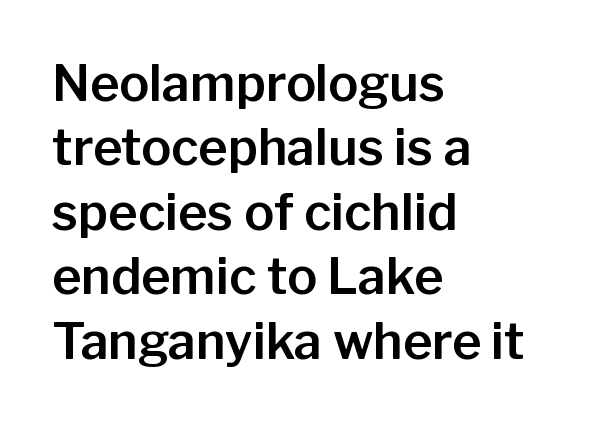
{"serif": "no", "italic": "no", "width": "normal", "stroke_contrast": "low", "x_height": "medium", "monospaced": "no", "underline": "no", "align": "left", "line_spacing": "normal", "line_spacing_ratio": 1.29, "letter_spacing": "normal", "letter_spacing_em": 0.0, "glyph_px": 50}
